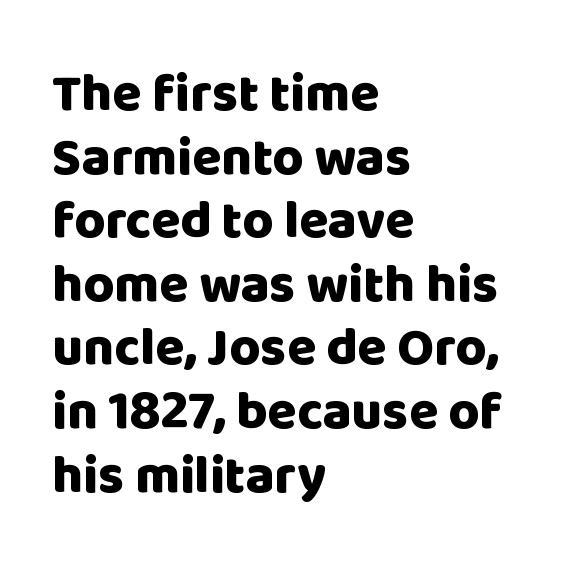
The specimen omits any rule beneath the text block's lines. Think of a printed novel: that variable character pitch is what you see here. The face used here has the dense, thick strokes of a bold. The line texture is even and compact thanks to regular tracking.
